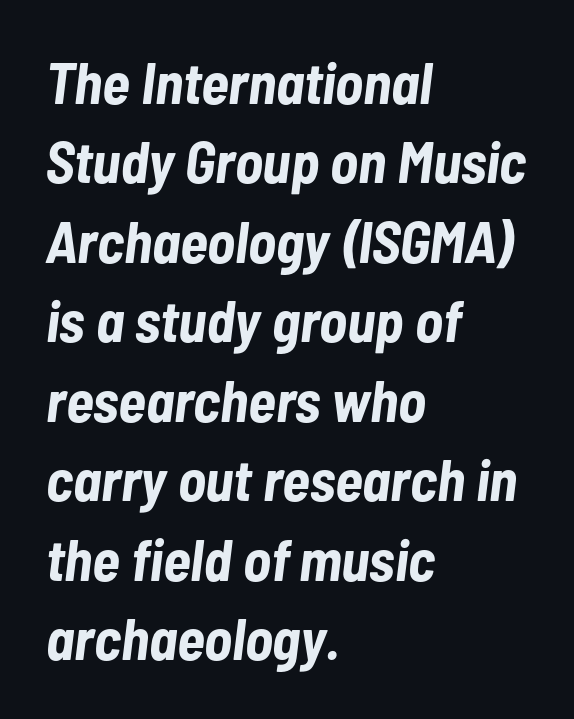
Q: Is the text bold? A: Yes.
Q: Is the text italic (slanted)? A: Yes, it leans right by about 7 degrees.
Q: Is the text underlined? A: No.
Q: How is the paragraph aligned? A: Left-aligned.
Q: Is the spacing between letters normal or unusually wide? A: Normal.
Q: Is the spacing between lines tight, normal or loose? A: Normal.
Q: Width (condensed, normal, or wide)? A: Condensed.
Q: Stroke contrast? A: Low.
Q: x-height? A: Medium.
Q: Monospaced? A: No.
